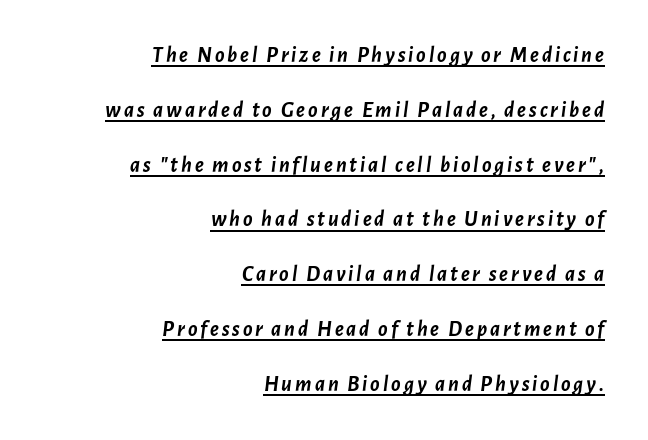
{"italic": "yes", "lean": "right", "slant_degrees": 7, "bold": "yes", "underline": "yes", "align": "right", "line_spacing": "loose", "line_spacing_ratio": 2.49, "glyph_px": 22}
